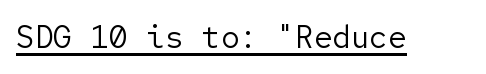
Q: Is the text bold? A: No.
Q: Is the text italic (slanted)? A: No, it is upright.
Q: Is the typeface a serif or a sans-serif typeface? A: Sans-serif.
Q: Is the text underlined? A: Yes.
Q: Is the spacing between letters normal or unusually wide? A: Normal.
Q: Width (condensed, normal, or wide)? A: Normal.
Q: Stroke contrast? A: Low.
Q: x-height? A: Medium.
